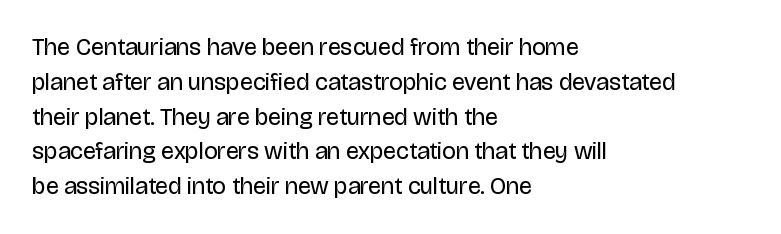
Q: Is the text bold? A: No.
Q: Is the text italic (slanted)? A: No, it is upright.
Q: Is the text underlined? A: No.
Q: How is the paragraph aligned? A: Left-aligned.
Q: Is the spacing between letters normal or unusually wide? A: Normal.
Q: Is the spacing between lines tight, normal or loose? A: Normal.
